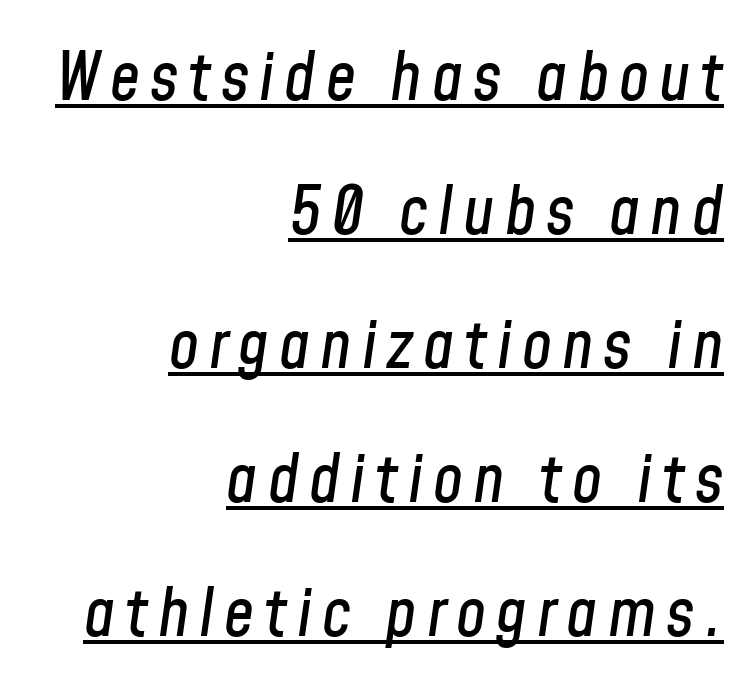
An italicized treatment has been applied to the whole sample. In terms of leading, this rendering errs on the spacious side. A rule runs beneath these lines of type. Caption: multi-line text, flush right, ragged left. These lines are rendered in a variable-pitch font.
